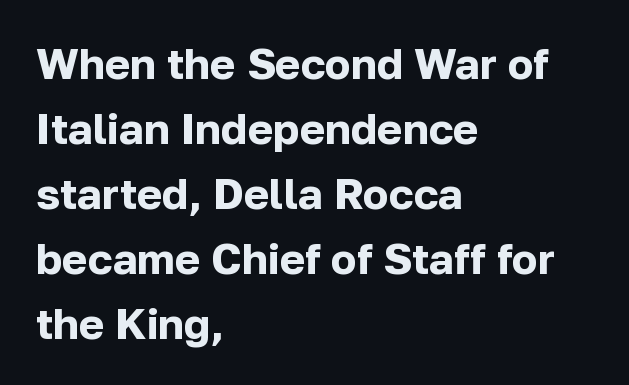
Q: Is the text bold? A: Yes.
Q: Is the text italic (slanted)? A: No, it is upright.
Q: Is the typeface a serif or a sans-serif typeface? A: Sans-serif.
Q: Is the text underlined? A: No.
Q: How is the paragraph aligned? A: Left-aligned.
Q: Is the spacing between letters normal or unusually wide? A: Normal.
Q: Is the spacing between lines tight, normal or loose? A: Normal.
Q: Width (condensed, normal, or wide)? A: Normal.
Q: Stroke contrast? A: Low.
Q: x-height? A: Medium.
Q: Monospaced? A: No.
